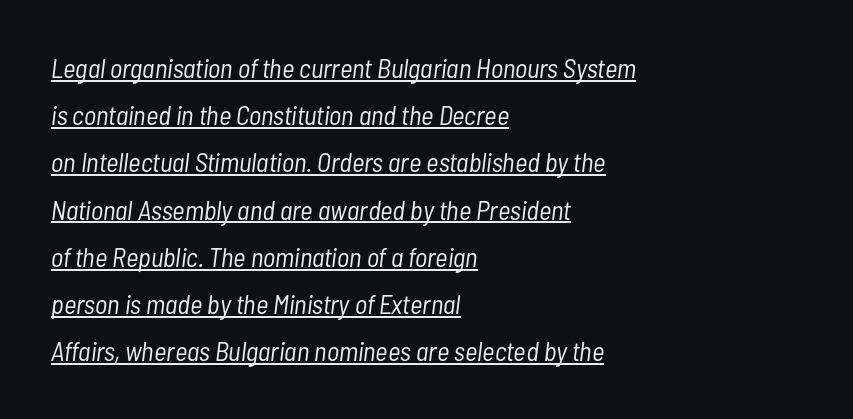
{"italic": "yes", "lean": "right", "slant_degrees": 7, "bold": "no", "underline": "yes", "align": "left", "line_spacing_ratio": 1.75, "letter_spacing": "normal", "letter_spacing_em": 0.0, "glyph_px": 27}
